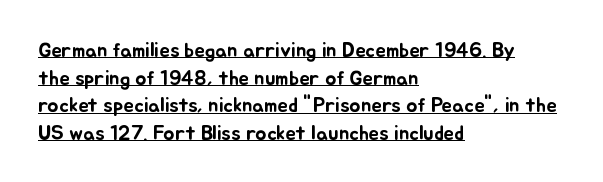
Q: Is the text italic (slanted)? A: No, it is upright.
Q: Is the text underlined? A: Yes.
Q: How is the paragraph aligned? A: Left-aligned.
Q: Is the spacing between letters normal or unusually wide? A: Normal.
Q: Is the spacing between lines tight, normal or loose? A: Normal.
